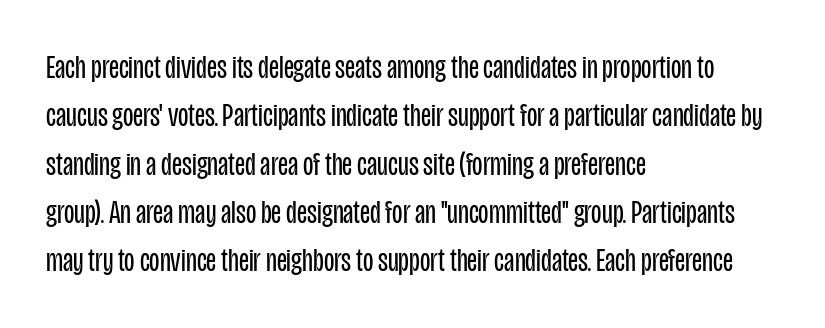
{"serif": "no", "italic": "no", "bold": "no", "weight": "regular", "width": "condensed", "stroke_contrast": "low", "x_height": "large", "monospaced": "no", "underline": "no", "align": "left", "line_spacing": "normal", "line_spacing_ratio": 1.42, "letter_spacing": "normal", "letter_spacing_em": 0.0, "glyph_px": 34}
